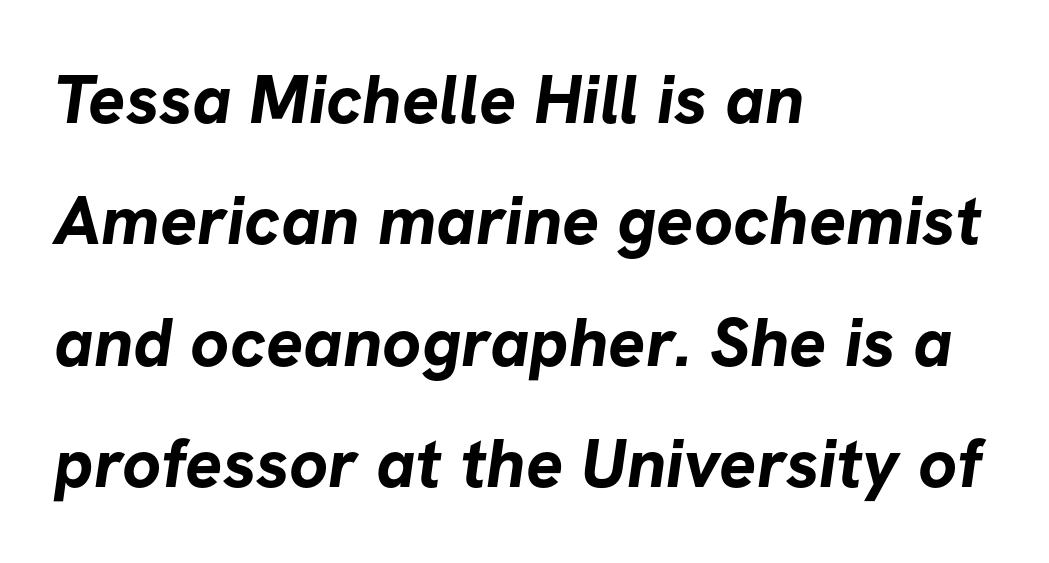
Descenders are the only things crossing below the line. The ragged edge is on the right, which tells us the setting is flush left. A dark, heavy texture on the line: the type is bold. Character widths vary here, with narrow letters taking less room than wide ones. You could call the tracking neutral — neither tight nor loose.
